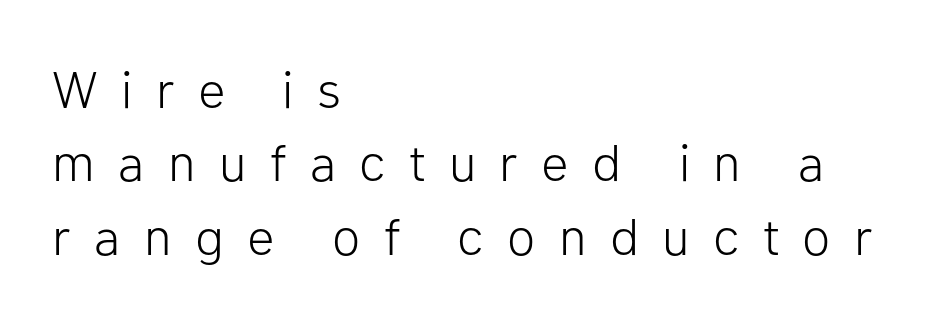
{"serif": "no", "italic": "no", "bold": "no", "weight": "light", "width": "normal", "stroke_contrast": "low", "x_height": "medium", "monospaced": "no", "underline": "no", "align": "left", "line_spacing": "normal", "line_spacing_ratio": 1.41, "letter_spacing": "wide", "letter_spacing_em": 0.45, "glyph_px": 52}
